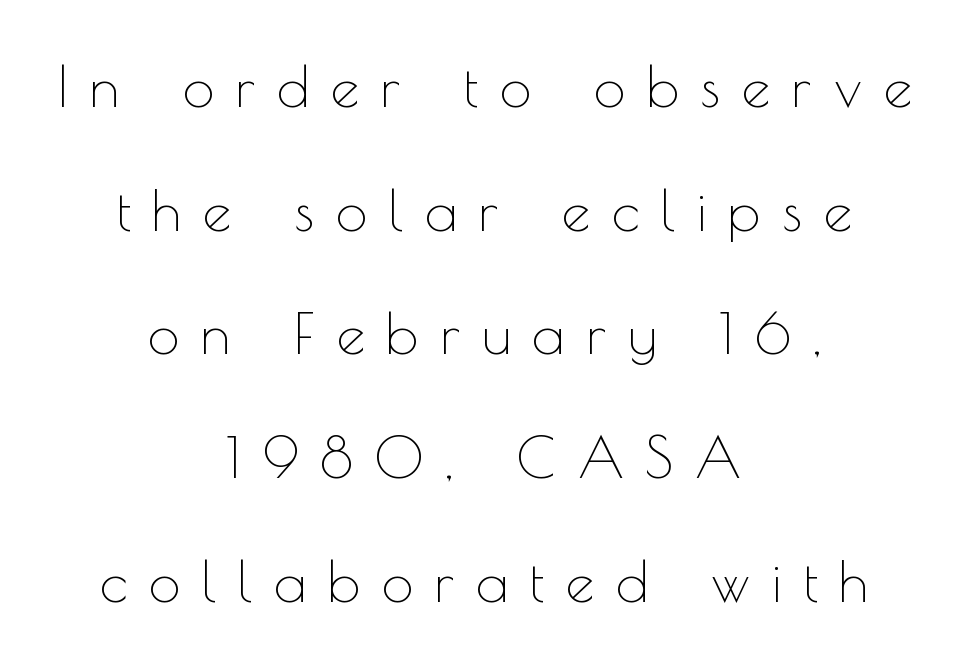
Q: Is the text bold? A: No.
Q: Is the text italic (slanted)? A: No, it is upright.
Q: Is the typeface a serif or a sans-serif typeface? A: Sans-serif.
Q: Is the text underlined? A: No.
Q: How is the paragraph aligned? A: Centered.
Q: Is the spacing between letters normal or unusually wide? A: Unusually wide.
Q: Is the spacing between lines tight, normal or loose? A: Loose.
Q: Width (condensed, normal, or wide)? A: Normal.
Q: x-height? A: Small.
Q: Monospaced? A: No.
